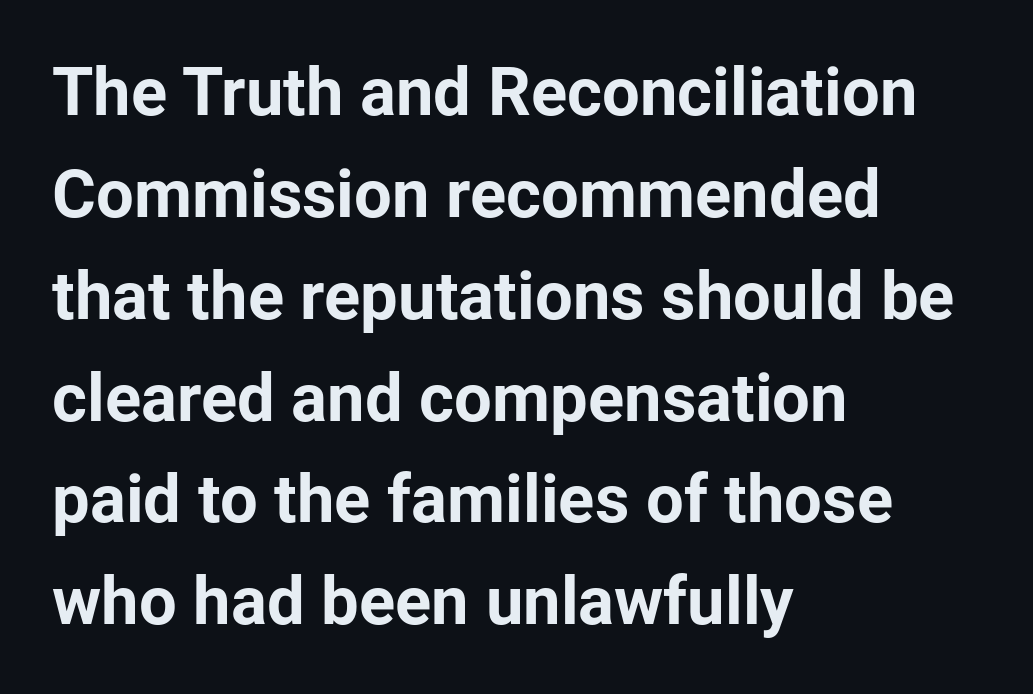
{"serif": "no", "italic": "no", "bold": "yes", "weight": "bold", "width": "normal", "stroke_contrast": "low", "x_height": "medium", "monospaced": "no", "underline": "no", "align": "left", "line_spacing": "normal", "line_spacing_ratio": 1.52, "letter_spacing": "normal", "letter_spacing_em": 0.0, "glyph_px": 67}
